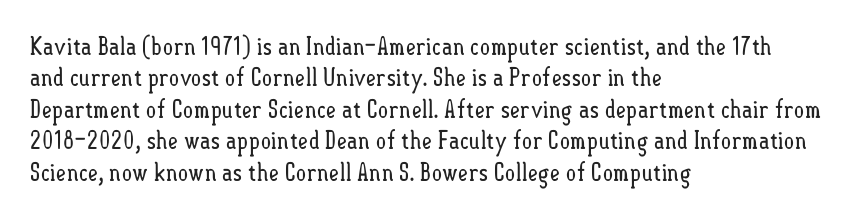
Q: Is the text bold? A: No.
Q: Is the text italic (slanted)? A: No, it is upright.
Q: Is the text underlined? A: No.
Q: How is the paragraph aligned? A: Left-aligned.
Q: Is the spacing between letters normal or unusually wide? A: Normal.
Q: Is the spacing between lines tight, normal or loose? A: Normal.
